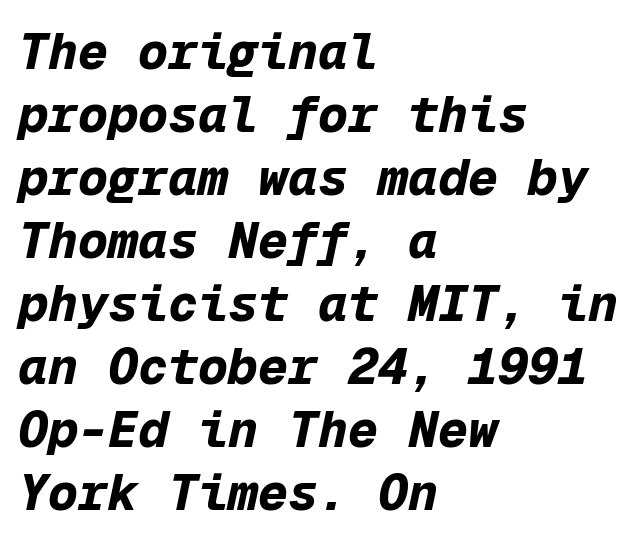
The image shows 50 px bold type, italic (leaning right), monospaced; set left-aligned, normal line spacing (1.26x), normal letter spacing, not underlined; low stroke contrast and a medium x-height.
